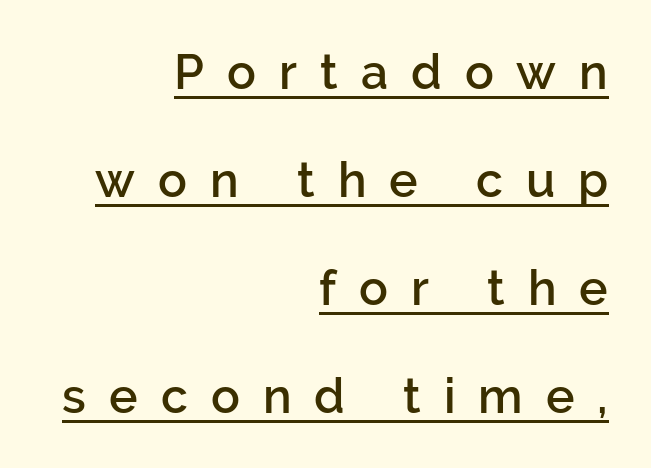
The image shows 48 px semibold sans-serif type, upright; set right-aligned, loose line spacing (2.25x), unusually wide letter spacing (+0.48 em), underlined; low stroke contrast and a medium x-height.
